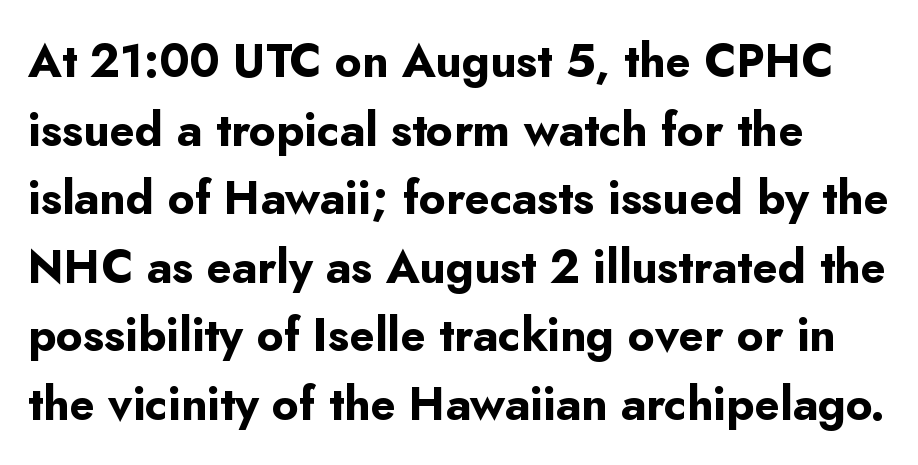
Bold? Absolutely — the strokes are thick and heavy. The typeface chosen for these lines omits serifs. Is this a fixed-width face? No — the glyphs have proportional, varying widths. Every stem runs plumb, perpendicular to the baseline. Layout note: lines flush left. Plain, unruled lines of type.
